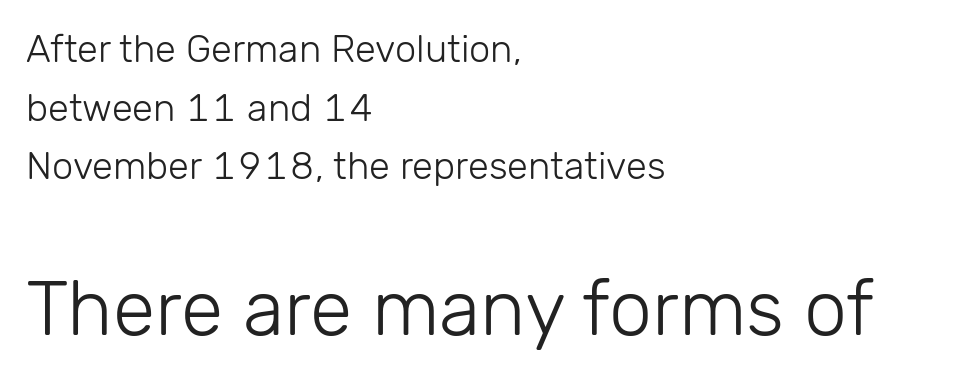
Q: Is the text bold? A: No.
Q: Is the text italic (slanted)? A: No, it is upright.
Q: Is the typeface a serif or a sans-serif typeface? A: Sans-serif.
Q: Is the text underlined? A: No.
Q: How is the paragraph aligned? A: Left-aligned.
Q: Is the spacing between letters normal or unusually wide? A: Normal.
Q: Is the spacing between lines tight, normal or loose? A: Normal.
Q: Which block of text is set in a larger size, the first (top) or the second (bottom)? A: The second (bottom) one.
Q: Width (condensed, normal, or wide)? A: Normal.
Q: Stroke contrast? A: Low.
Q: x-height? A: Medium.
Q: Monospaced? A: No.
